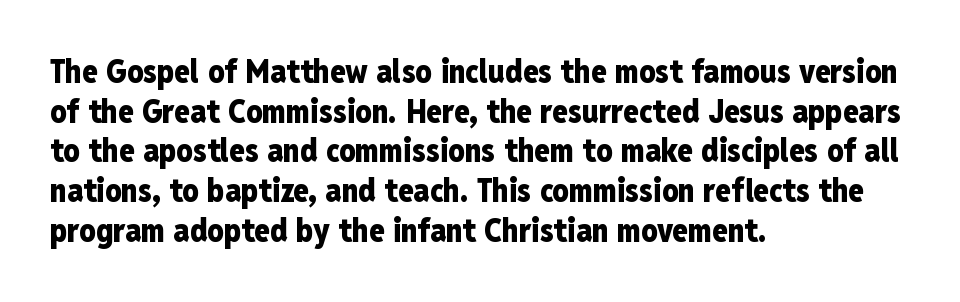
The image shows 32 px heavy, condensed sans-serif type, upright; set left-aligned, line spacing 1.24x, normal letter spacing, not underlined; low stroke contrast and a medium x-height.
